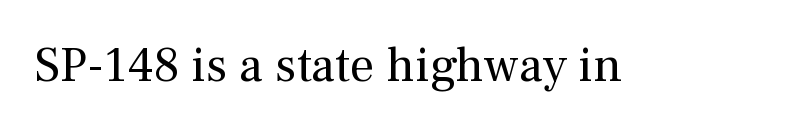
{"serif": "yes", "italic": "no", "bold": "no", "weight": "regular", "width": "normal", "stroke_contrast": "medium", "x_height": "medium", "monospaced": "no", "underline": "no", "letter_spacing": "normal", "letter_spacing_em": 0.0, "glyph_px": 49}
